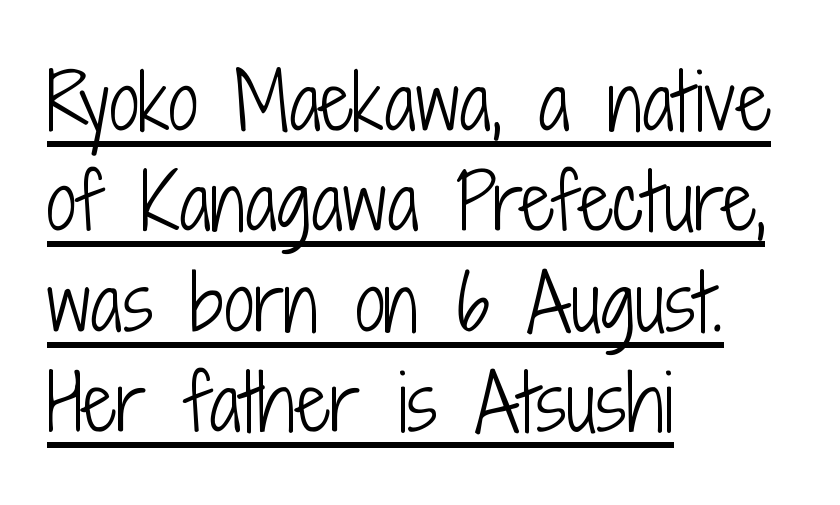
The image shows 75 px light, condensed sans-serif type, upright; set left-aligned, normal line spacing (1.34x), normal letter spacing, underlined; low stroke contrast and a medium x-height.
